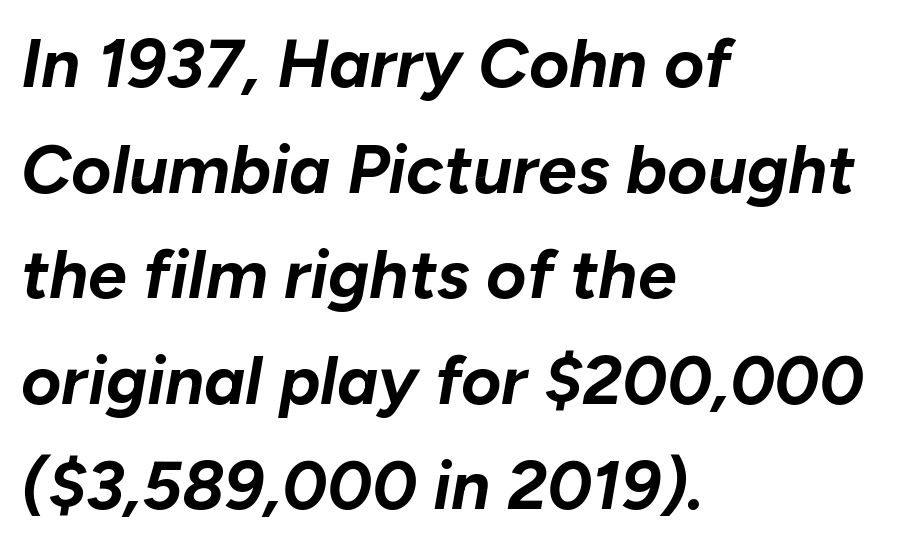
Q: Is the text bold? A: Yes.
Q: Is the text italic (slanted)? A: Yes, it leans right by about 10 degrees.
Q: Is the text underlined? A: No.
Q: How is the paragraph aligned? A: Left-aligned.
Q: Is the spacing between letters normal or unusually wide? A: Normal.
Q: Is the spacing between lines tight, normal or loose? A: Normal.
Q: Width (condensed, normal, or wide)? A: Normal.
Q: Stroke contrast? A: Low.
Q: x-height? A: Medium.
Q: Monospaced? A: No.
